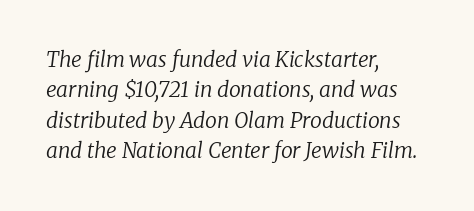
{"italic": "yes", "lean": "right", "slant_degrees": 8, "bold": "no", "underline": "no", "align": "left", "line_spacing": "normal", "line_spacing_ratio": 1.45, "letter_spacing": "normal", "letter_spacing_em": 0.0, "glyph_px": 21}
